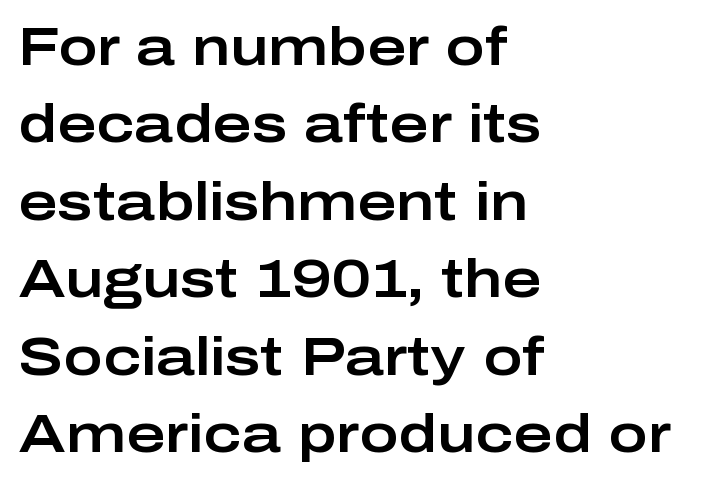
{"serif": "no", "italic": "no", "width": "wide", "stroke_contrast": "low", "x_height": "medium", "monospaced": "no", "underline": "no", "align": "left", "line_spacing": "normal", "line_spacing_ratio": 1.46, "letter_spacing": "normal", "letter_spacing_em": 0.0, "glyph_px": 53}
